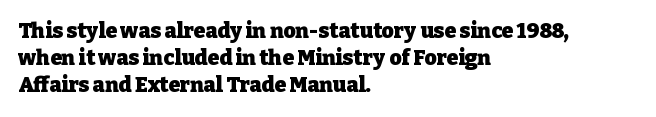
The space directly below the letters is spotless. In terms of leading, this rendering sits right in the middle. Notice how the stems are strictly vertical — no italics here. Honestly, the letter spacing is just normal — you wouldn't notice it. Typesetter's note: full bold, strokes at maximum text heaviness.
